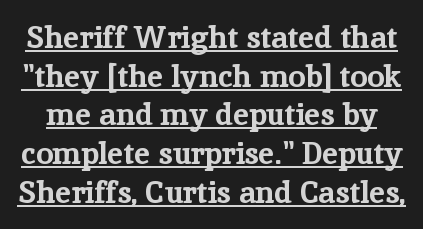
The image shows 31 px bold serif type, upright; set normal line spacing (1.25x), normal letter spacing, underlined; low stroke contrast and a medium x-height.
